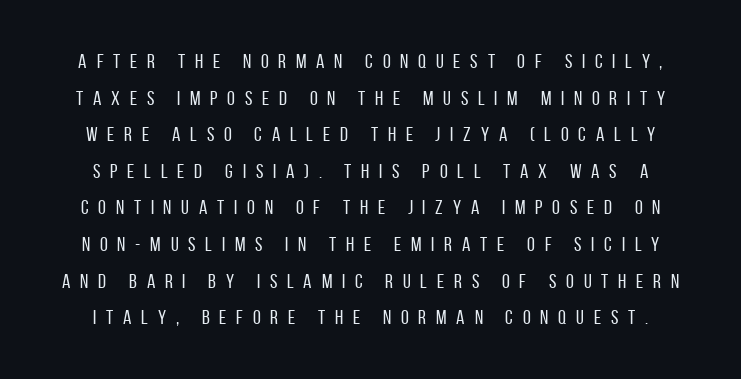
Q: Is the text bold? A: No.
Q: Is the text italic (slanted)? A: No, it is upright.
Q: Is the text underlined? A: No.
Q: Is the spacing between letters normal or unusually wide? A: Unusually wide.
